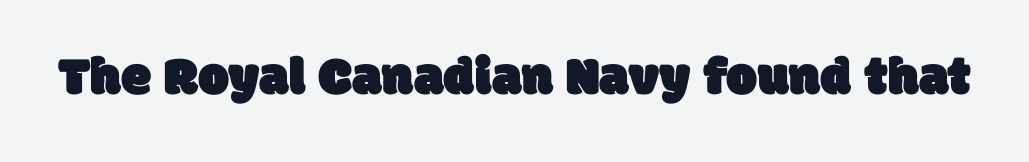
The image shows 55 px sans-serif type; set normal letter spacing, not underlined; low stroke contrast and a large x-height.
